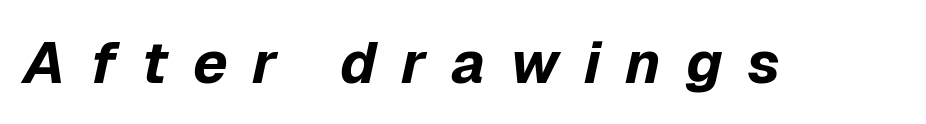
Underline: absent. This rendering widens character spacing well past its baseline value. Look at the stroke-to-counter ratio: heavy, a bold. It's the slanting kind of type.
